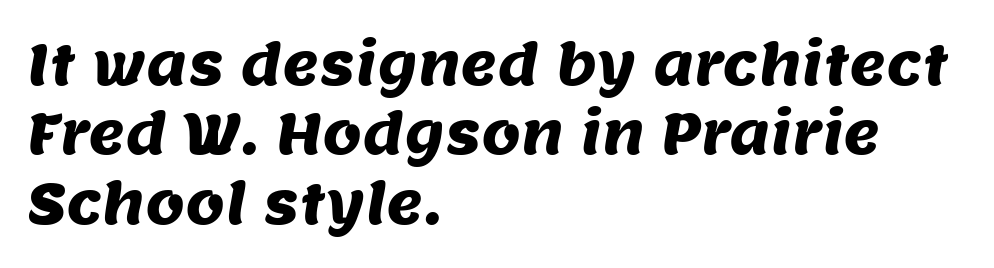
Where is the straight margin? On the left. No word sits above an underline. The font family rendered here belongs to the sans-serif group. Is this a fixed-width face? No — the glyphs have proportional, varying widths. What stands out about the letter spacing? Nothing — it is the standard amount.
